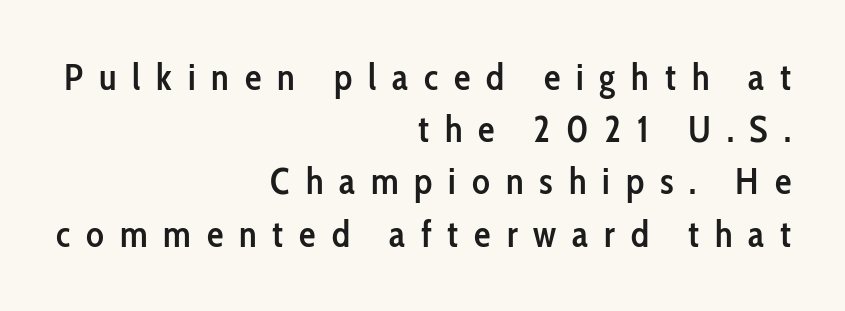
Check under the words: just untouched page. This is the regular roman posture of the typeface. How are the letters spaced? Widely, with obvious added tracking. The letters advance in unequal steps, a hallmark of proportional type.
